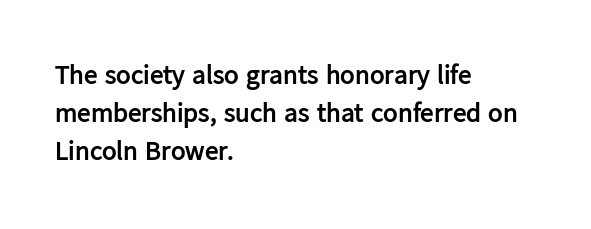
{"italic": "no", "bold": "yes", "underline": "no", "align": "left", "line_spacing": "normal", "line_spacing_ratio": 1.4, "letter_spacing": "normal", "letter_spacing_em": 0.0, "glyph_px": 27}
